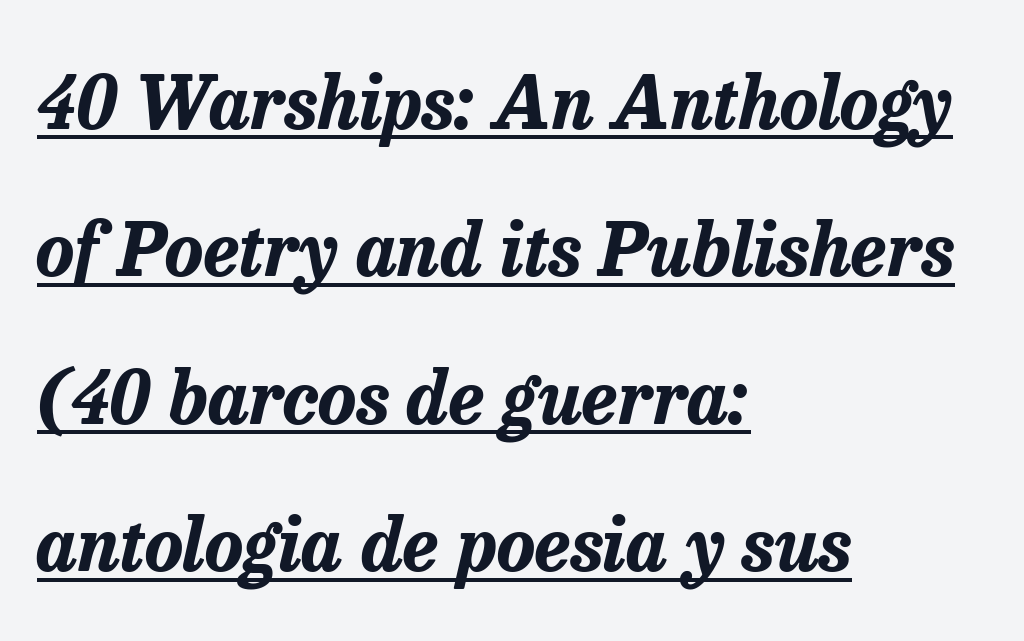
Q: Is the text bold? A: Yes.
Q: Is the text italic (slanted)? A: Yes, it leans right by about 13 degrees.
Q: Is the text underlined? A: Yes.
Q: How is the paragraph aligned? A: Left-aligned.
Q: Is the spacing between letters normal or unusually wide? A: Normal.
Q: Is the spacing between lines tight, normal or loose? A: Loose.
Q: Width (condensed, normal, or wide)? A: Normal.
Q: Stroke contrast? A: Low.
Q: x-height? A: Medium.
Q: Monospaced? A: No.
